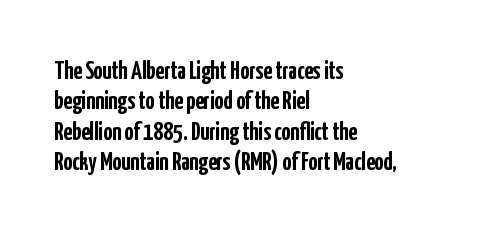
Q: Is the text bold? A: Yes.
Q: Is the text italic (slanted)? A: No, it is upright.
Q: Is the text underlined? A: No.
Q: How is the paragraph aligned? A: Left-aligned.
Q: Is the spacing between letters normal or unusually wide? A: Normal.
